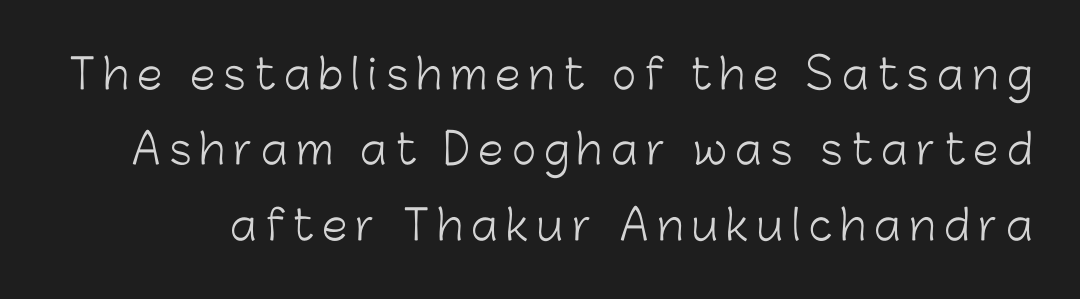
Glyph-to-glyph distance is far greater than everyday printed text. Heaviness? Minimal to ordinary, like unemphasized prose. Do the letters lean? They stand straight. The baseline area is clear. Each letter keeps its own natural width here, so spacing adapts to shape.
